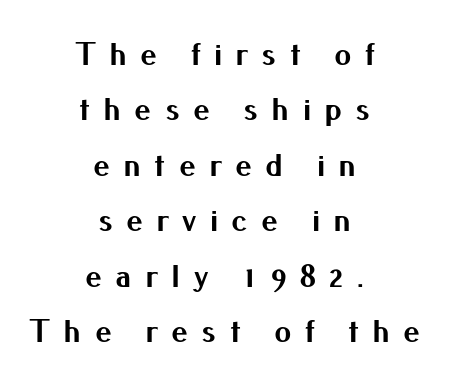
Q: Is the text bold? A: Yes.
Q: Is the text italic (slanted)? A: No, it is upright.
Q: Is the typeface a serif or a sans-serif typeface? A: Sans-serif.
Q: Is the text underlined? A: No.
Q: How is the paragraph aligned? A: Centered.
Q: Is the spacing between letters normal or unusually wide? A: Unusually wide.
Q: Is the spacing between lines tight, normal or loose? A: Normal.
Q: Width (condensed, normal, or wide)? A: Normal.
Q: Stroke contrast? A: Medium.
Q: x-height? A: Small.
Q: Monospaced? A: No.
